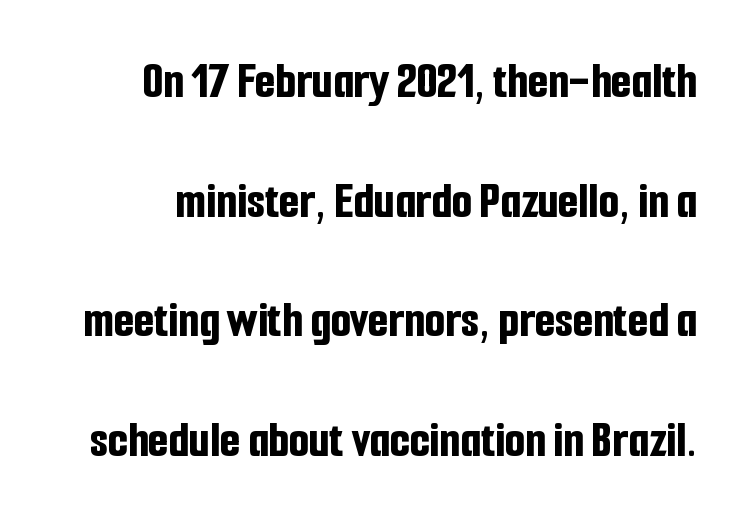
Note: no serifs on the glyphs. Spacing verdict: proportional, widths tailored to each character. Bare-footed words on every line. Is the letter spacing exaggerated? No — it looks like the ordinary default.
